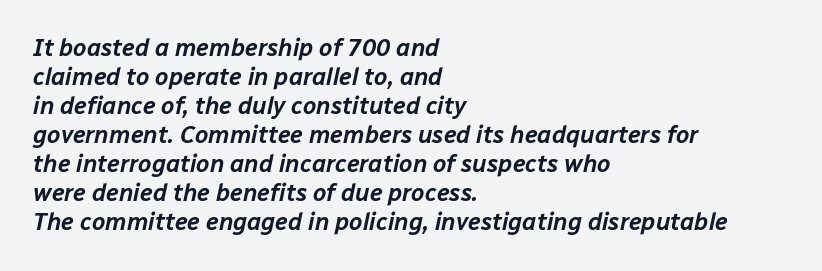
Q: Is the text italic (slanted)? A: Yes, it leans right by about 12 degrees.
Q: Is the text underlined? A: No.
Q: How is the paragraph aligned? A: Left-aligned.
Q: Is the spacing between letters normal or unusually wide? A: Normal.
